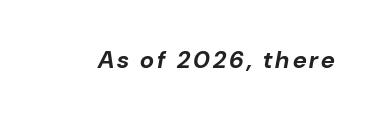
{"italic": "yes", "lean": "right", "slant_degrees": 10, "bold": "yes", "underline": "no", "glyph_px": 24}
